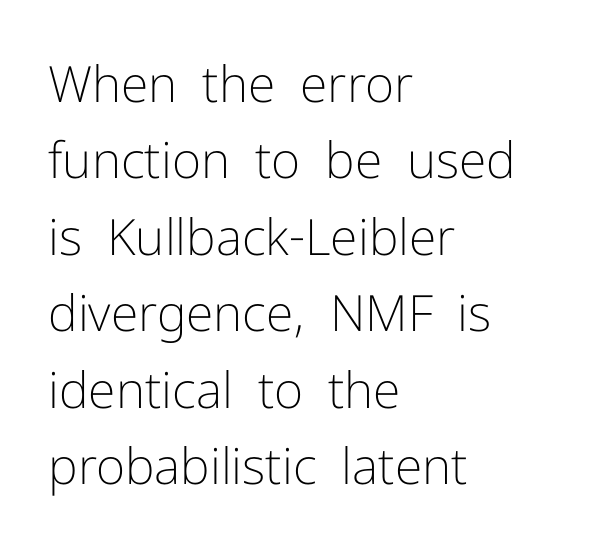
Regarding leading, the lines here are spaced in the standard way. Clear beneath every line of the passage. Unlike a traditional serif, this face leaves its strokes unadorned. These lines are set flush left with a ragged right edge. The rendering uses natural spacing where letterforms have individual widths.
